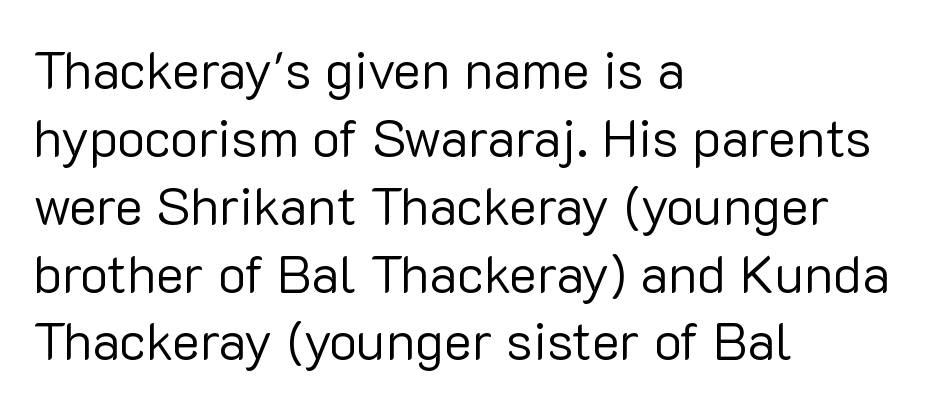
The image shows 53 px regular-weight sans-serif type, upright; set left-aligned, normal line spacing (1.28x), normal letter spacing, not underlined; low stroke contrast and a medium x-height.
